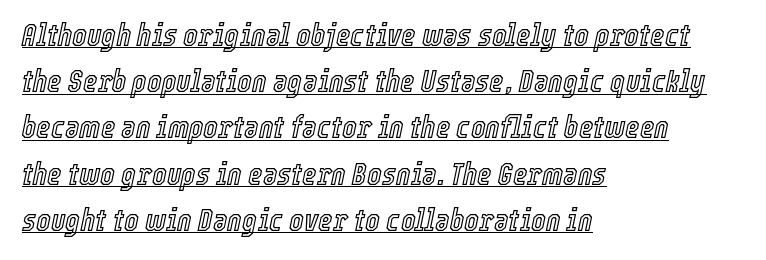
{"italic": "yes", "lean": "right", "slant_degrees": 12, "width": "condensed", "x_height": "medium", "monospaced": "no", "underline": "yes", "align": "left", "line_spacing": "normal", "line_spacing_ratio": 1.49, "letter_spacing": "normal", "letter_spacing_em": 0.0, "glyph_px": 31}
